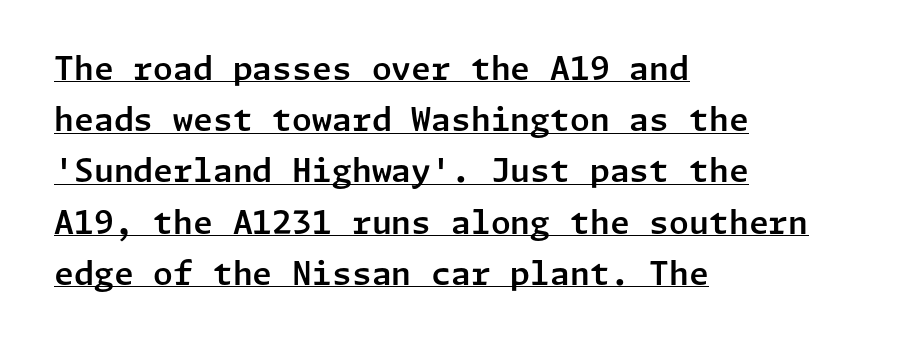
Q: Is the text italic (slanted)? A: No, it is upright.
Q: Is the typeface a serif or a sans-serif typeface? A: Sans-serif.
Q: Is the text underlined? A: Yes.
Q: How is the paragraph aligned? A: Left-aligned.
Q: Is the spacing between letters normal or unusually wide? A: Normal.
Q: Is the spacing between lines tight, normal or loose? A: Normal.
Q: Width (condensed, normal, or wide)? A: Normal.
Q: Stroke contrast? A: Low.
Q: x-height? A: Medium.
